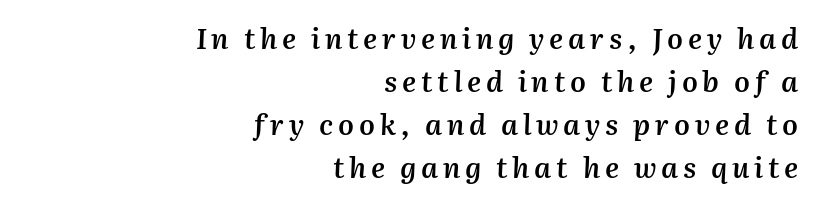
{"italic": "yes", "lean": "right", "slant_degrees": 2, "bold": "semi", "weight": "semibold", "width": "normal", "stroke_contrast": "medium", "x_height": "medium", "monospaced": "no", "underline": "no", "align": "right", "line_spacing": "normal", "line_spacing_ratio": 1.53, "glyph_px": 28}
